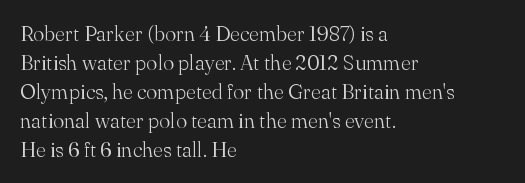
Letters rest on an invisible, unmarked baseline. Heaviness? Minimal to ordinary, like unemphasized prose. The rendering anchors every line to the left-hand side. The line-height multiplier appears to be the usual default.
